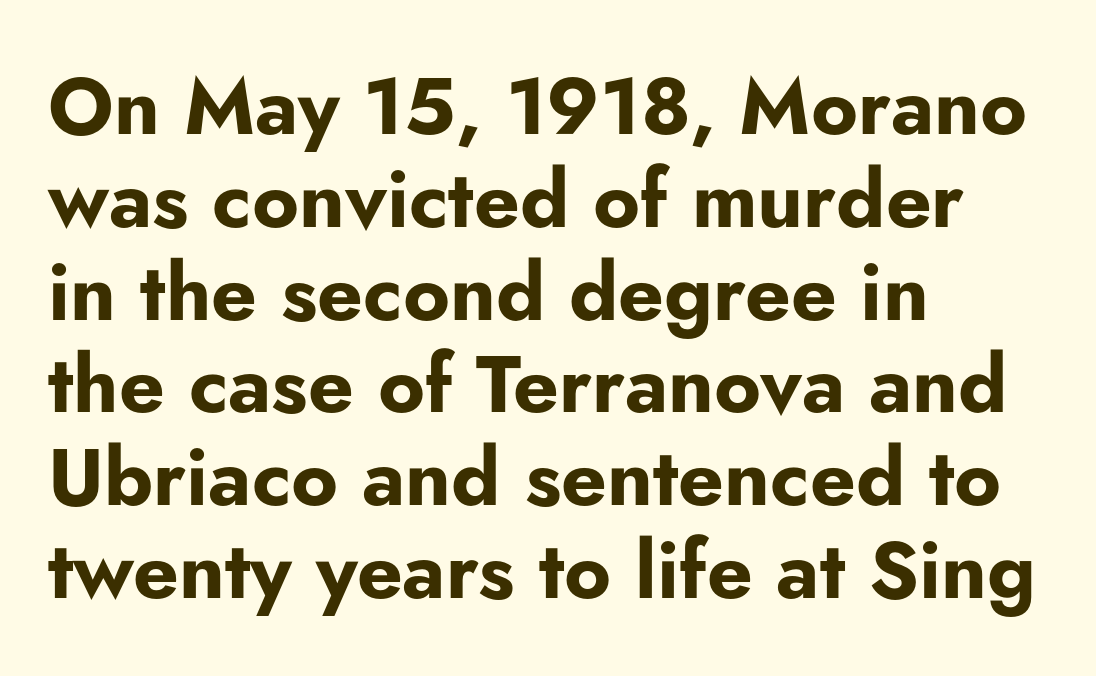
Q: Is the text bold? A: Yes.
Q: Is the text italic (slanted)? A: No, it is upright.
Q: Is the typeface a serif or a sans-serif typeface? A: Sans-serif.
Q: Is the text underlined? A: No.
Q: How is the paragraph aligned? A: Left-aligned.
Q: Is the spacing between letters normal or unusually wide? A: Normal.
Q: Width (condensed, normal, or wide)? A: Normal.
Q: Stroke contrast? A: Low.
Q: x-height? A: Small.
Q: Monospaced? A: No.
